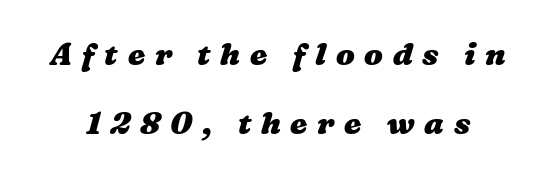
Q: Is the text bold? A: Yes.
Q: Is the text underlined? A: No.
Q: Is the spacing between letters normal or unusually wide? A: Unusually wide.
Q: Is the spacing between lines tight, normal or loose? A: Loose.
Q: Width (condensed, normal, or wide)? A: Wide.
Q: Stroke contrast? A: Medium.
Q: x-height? A: Medium.
Q: Monospaced? A: No.
